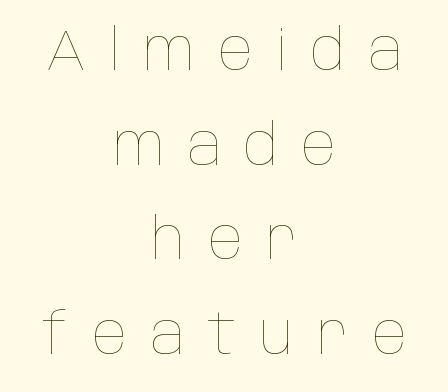
{"italic": "no", "bold": "no", "weight": "thin", "width": "condensed", "stroke_contrast": "low", "x_height": "large", "monospaced": "no", "underline": "no", "align": "center", "line_spacing": "normal", "line_spacing_ratio": 1.66, "letter_spacing": "wide", "letter_spacing_em": 0.41, "glyph_px": 57}
